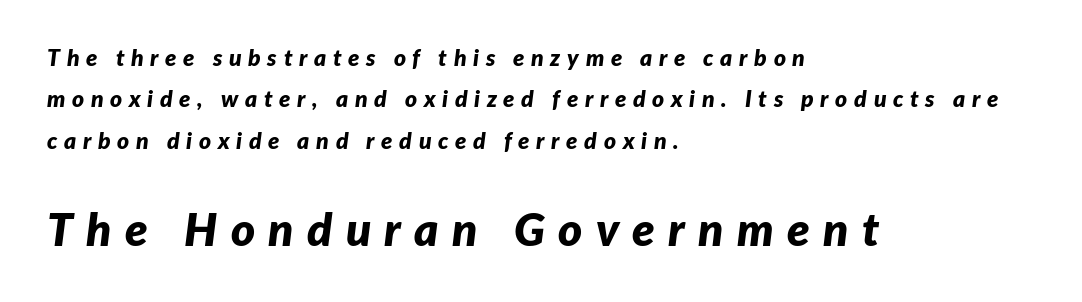
No word sits above an underline. The whole block is typeset with a tilt. The letterforms stand isolated, each surrounded by extra space. Typographic density is high because the face is bold.
